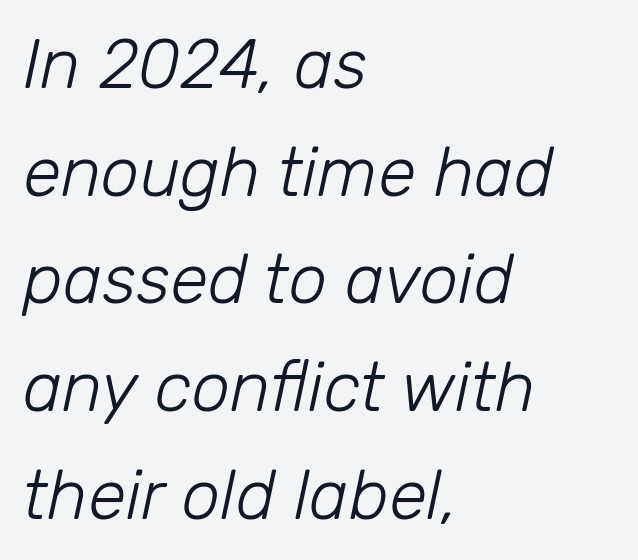
{"italic": "yes", "lean": "right", "slant_degrees": 12, "bold": "no", "weight": "light", "width": "normal", "stroke_contrast": "low", "x_height": "medium", "monospaced": "no", "underline": "no", "align": "left", "line_spacing": "normal", "line_spacing_ratio": 1.56, "letter_spacing": "normal", "letter_spacing_em": 0.0, "glyph_px": 69}
